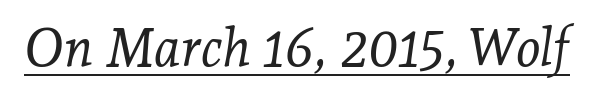
{"serif": "yes", "italic": "yes", "lean": "right", "slant_degrees": 7, "bold": "no", "weight": "light", "width": "normal", "stroke_contrast": "low", "x_height": "medium", "monospaced": "no", "underline": "yes", "letter_spacing": "normal", "letter_spacing_em": 0.0, "glyph_px": 53}
